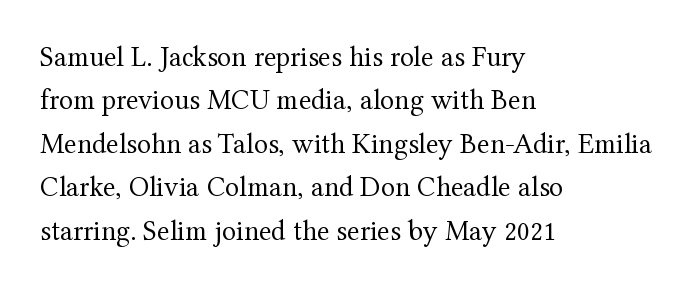
Q: Is the text bold? A: No.
Q: Is the text italic (slanted)? A: No, it is upright.
Q: Is the typeface a serif or a sans-serif typeface? A: Serif.
Q: Is the text underlined? A: No.
Q: How is the paragraph aligned? A: Left-aligned.
Q: Is the spacing between letters normal or unusually wide? A: Normal.
Q: Is the spacing between lines tight, normal or loose? A: Normal.
Q: Width (condensed, normal, or wide)? A: Normal.
Q: Stroke contrast? A: Medium.
Q: x-height? A: Medium.
Q: Monospaced? A: No.
